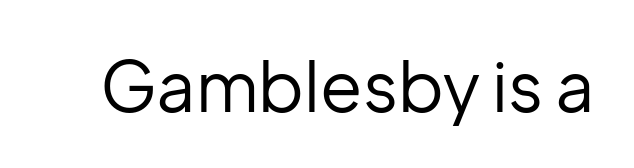
{"serif": "no", "italic": "no", "bold": "no", "weight": "regular", "width": "normal", "stroke_contrast": "low", "x_height": "medium", "monospaced": "no", "underline": "no", "letter_spacing": "normal", "letter_spacing_em": 0.0, "glyph_px": 69}
